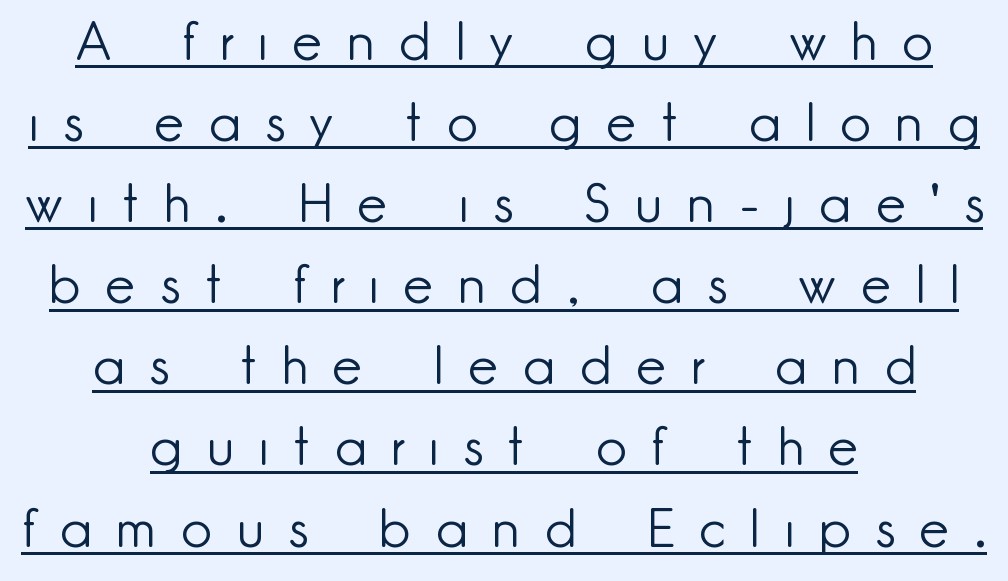
{"serif": "no", "italic": "no", "bold": "no", "weight": "light", "width": "normal", "stroke_contrast": "low", "x_height": "small", "monospaced": "no", "underline": "yes", "align": "center", "line_spacing": "normal", "line_spacing_ratio": 1.53, "letter_spacing": "wide", "letter_spacing_em": 0.48, "glyph_px": 53}
